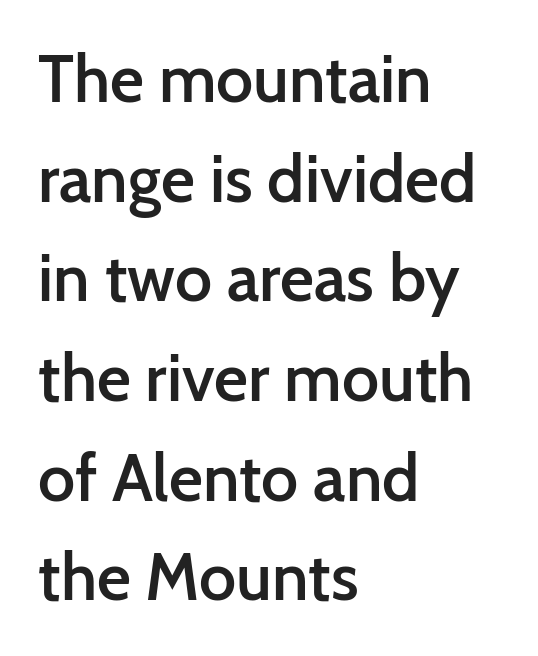
{"serif": "no", "italic": "no", "bold": "semi", "weight": "semibold", "width": "normal", "stroke_contrast": "low", "x_height": "medium", "monospaced": "no", "underline": "no", "align": "left", "line_spacing": "normal", "line_spacing_ratio": 1.51, "letter_spacing": "normal", "letter_spacing_em": 0.0, "glyph_px": 66}
